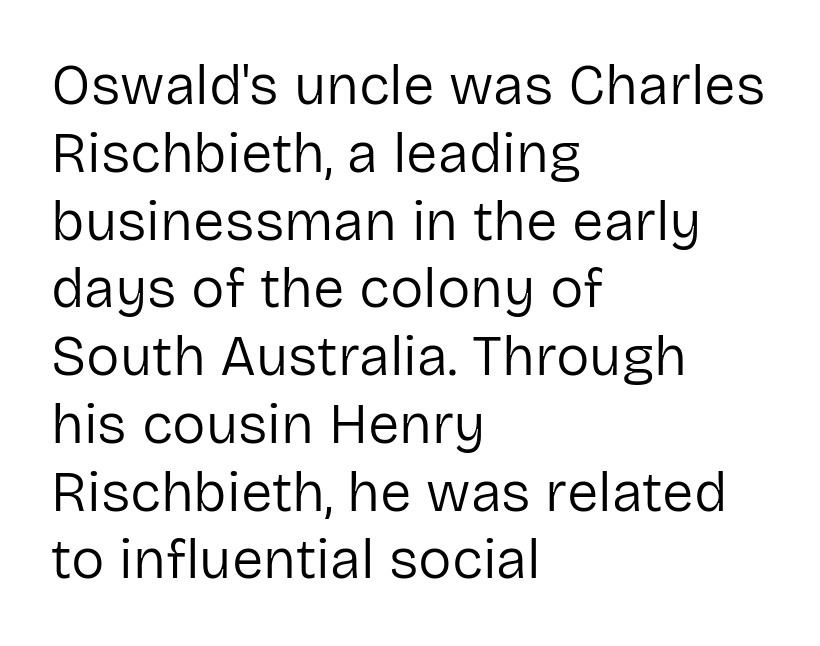
Q: Is the text bold? A: No.
Q: Is the text italic (slanted)? A: No, it is upright.
Q: Is the typeface a serif or a sans-serif typeface? A: Sans-serif.
Q: Is the text underlined? A: No.
Q: How is the paragraph aligned? A: Left-aligned.
Q: Is the spacing between letters normal or unusually wide? A: Normal.
Q: Width (condensed, normal, or wide)? A: Normal.
Q: Stroke contrast? A: Low.
Q: x-height? A: Medium.
Q: Monospaced? A: No.
